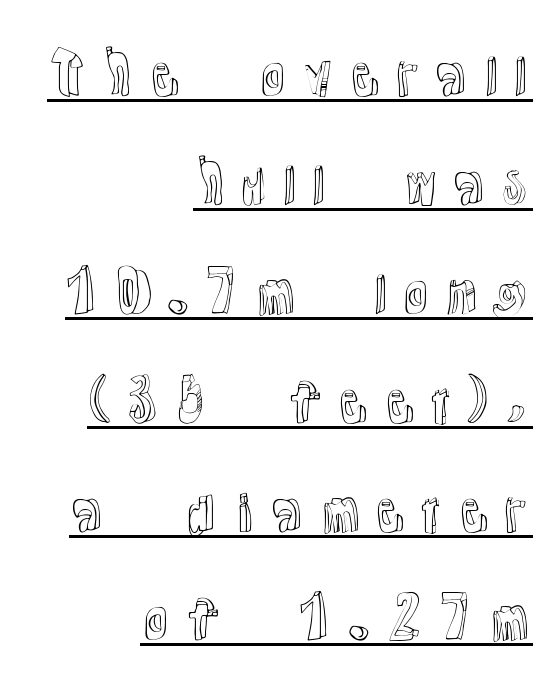
The image shows 55 px text type, upright; set right-aligned, loose line spacing (1.98x), underlined; a medium x-height.
